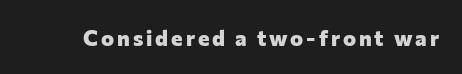
Weight check: bold — yes, fully. Rule under the text: the space is simply empty. Quick note: not italic, upright.
